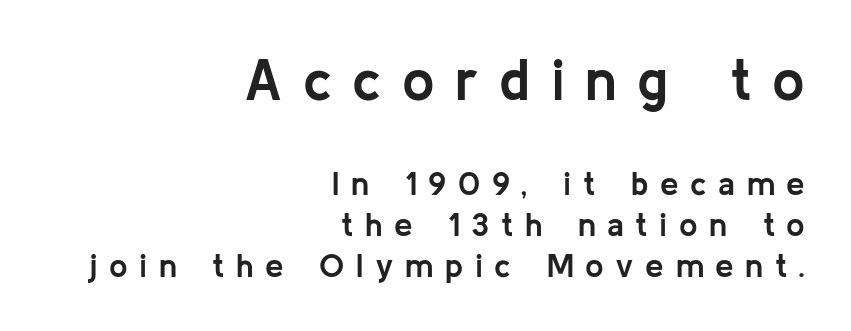
The image shows 58 px semibold sans-serif type, upright; set right-aligned, line spacing 1.24x, unusually wide letter spacing (+0.35 em), not underlined; the first (top) block is 1.76x larger; low stroke contrast and a medium x-height.
